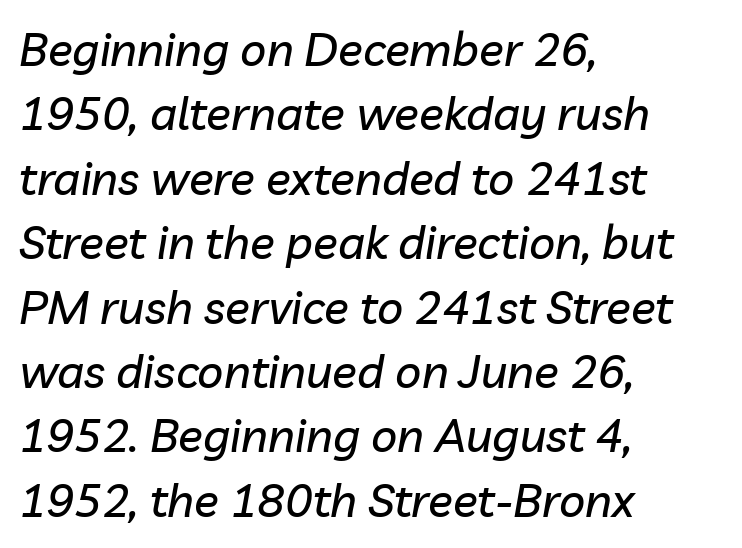
{"italic": "yes", "lean": "right", "slant_degrees": 10, "width": "normal", "stroke_contrast": "low", "x_height": "medium", "monospaced": "no", "underline": "no", "align": "left", "line_spacing": "normal", "line_spacing_ratio": 1.4, "letter_spacing": "normal", "letter_spacing_em": 0.0, "glyph_px": 46}
